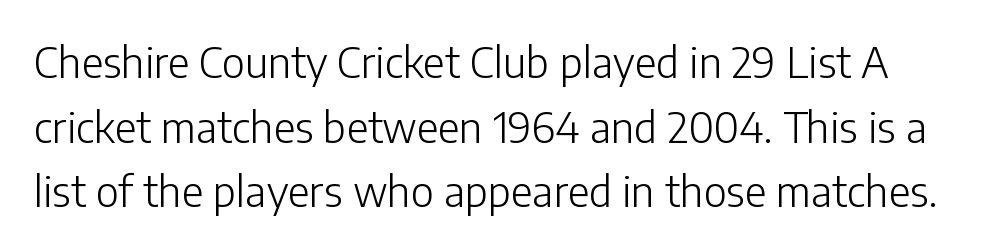
{"serif": "no", "italic": "no", "bold": "no", "weight": "light", "width": "normal", "stroke_contrast": "low", "x_height": "medium", "monospaced": "no", "underline": "no", "line_spacing": "normal", "line_spacing_ratio": 1.54, "letter_spacing": "normal", "letter_spacing_em": 0.0, "glyph_px": 42}
